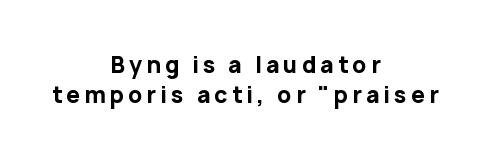
{"italic": "no", "bold": "yes", "underline": "no", "align": "center", "line_spacing": "normal", "line_spacing_ratio": 1.37, "glyph_px": 22}
